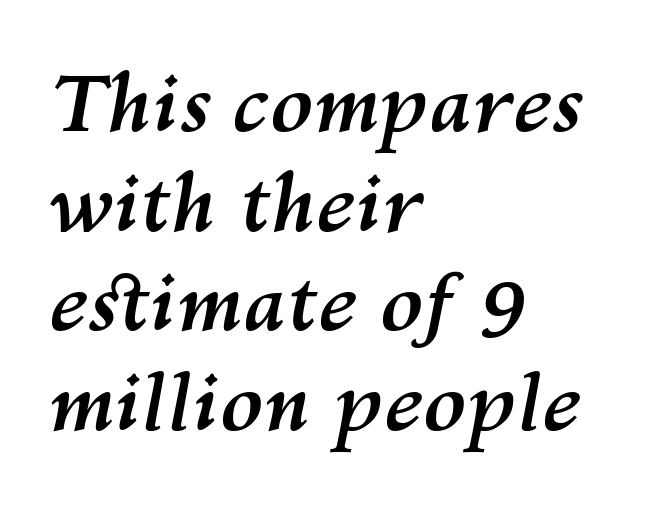
The image shows 79 px semibold type, italic (leaning right); set left-aligned, normal line spacing (1.26x), normal letter spacing, not underlined; medium stroke contrast and a medium x-height.
